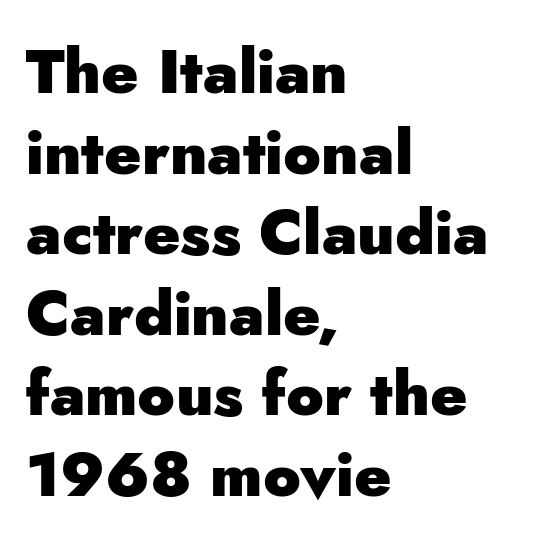
Inter-character spacing is left at the font's built-in metrics. These lines are rendered in a variable-pitch font. Glance below the letters and you will spot only blank space. The lines are quadded left. How would I describe the line gaps? Plain and ordinary. The characters display no serif detailing; their extremities are plain.
